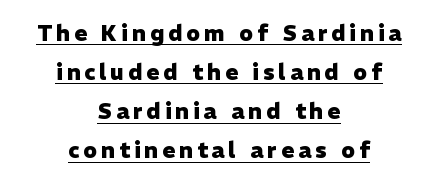
{"italic": "no", "bold": "yes", "underline": "yes", "align": "center", "line_spacing_ratio": 1.78, "glyph_px": 22}
